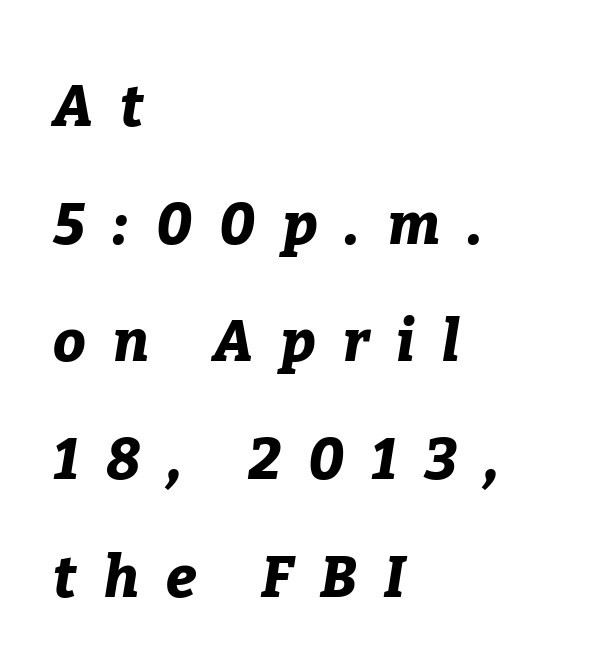
The image shows 58 px bold type, italic (leaning right); set left-aligned, loose line spacing (2.03x), unusually wide letter spacing (+0.47 em), not underlined; low stroke contrast and a medium x-height.
